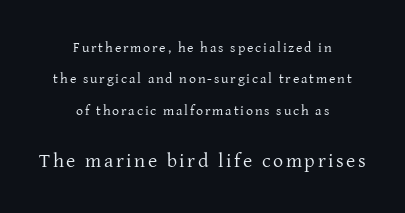
The image shows 20 px text type, upright; set centered, loose line spacing (2.24x), not underlined; the second (bottom) block is 1.43x larger.
